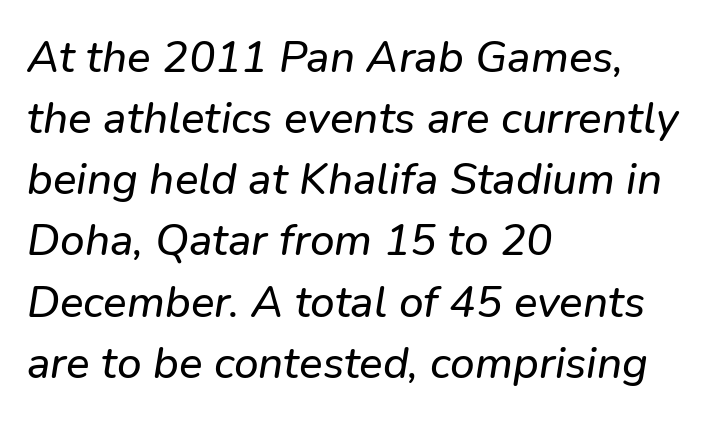
The image shows 44 px sans-serif type; set left-aligned, normal line spacing (1.39x), normal letter spacing, not underlined; low stroke contrast and a medium x-height.
